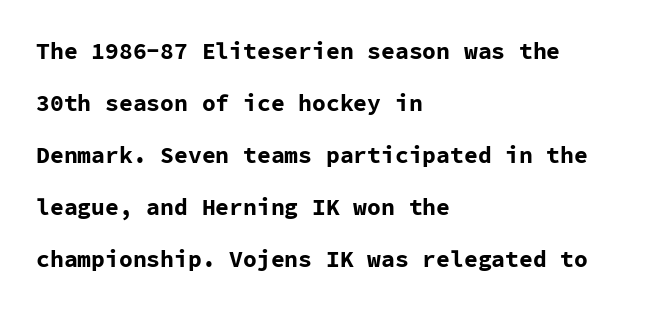
Here the glyphs are tracked normally, forming tight word shapes. Clear beneath every line of the passage. Heft: maximum for text — a bold. You could fit nearly another row in the gap between these rows. Compared with a centered layout, this one pins lines to the left instead. The letters stand straight up with perfectly vertical stems.
